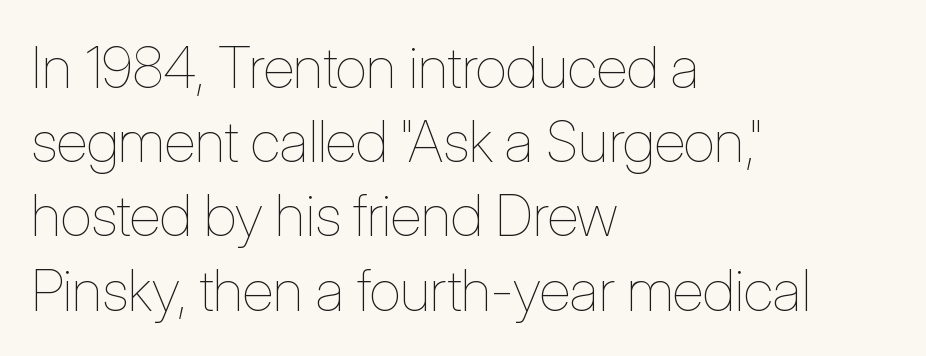
The image shows 58 px thin, condensed type, upright; set left-aligned, normal line spacing (1.28x), normal letter spacing, not underlined; low stroke contrast and a medium x-height.
